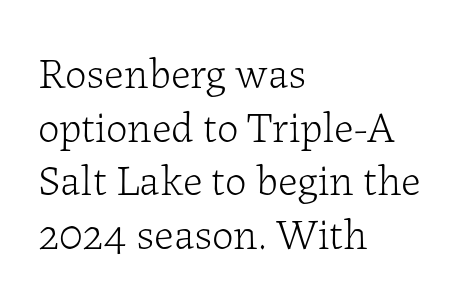
The image shows 43 px light serif type, upright; set left-aligned, normal line spacing (1.25x), normal letter spacing, not underlined; low stroke contrast and a medium x-height.
